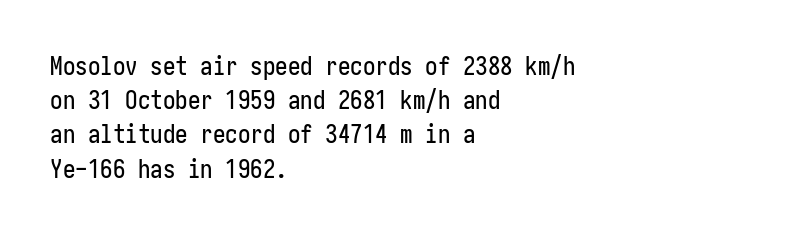
The lettering holds an erect, upright posture throughout. Nobody drew a line under any word here. This rendering uses left alignment, leaving the right contour irregular. Each new line begins a customary step beneath the previous one. Students, note that the glyphs here touch the page at normal intervals.
